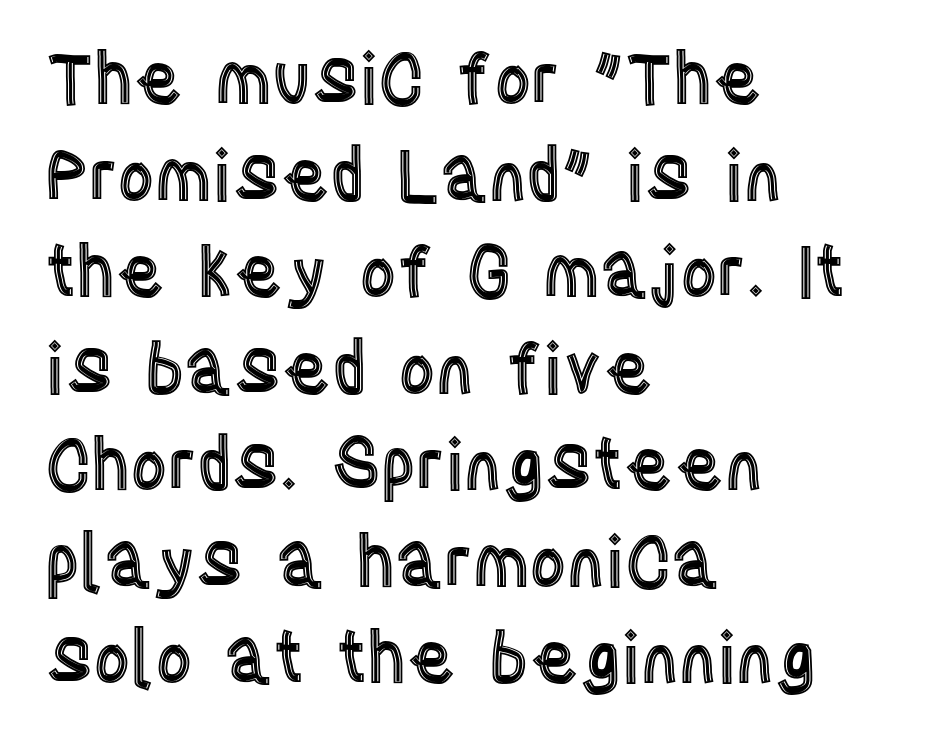
Q: Is the text italic (slanted)? A: No, it is upright.
Q: Is the text underlined? A: No.
Q: How is the paragraph aligned? A: Left-aligned.
Q: Is the spacing between letters normal or unusually wide? A: Normal.
Q: Is the spacing between lines tight, normal or loose? A: Normal.
Q: Width (condensed, normal, or wide)? A: Condensed.
Q: x-height? A: Large.
Q: Monospaced? A: No.
